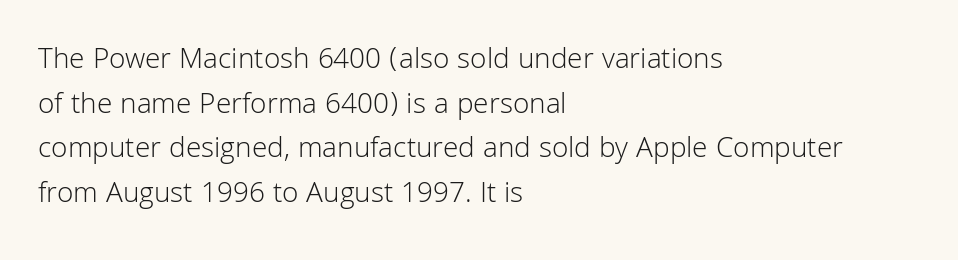
Heaviness? Minimal to ordinary, like unemphasized prose. The text block is weighted toward the left margin, trailing off unevenly rightward. Students, observe: this is what conventionally led text looks like. Italic: no, the glyphs are upright roman.
